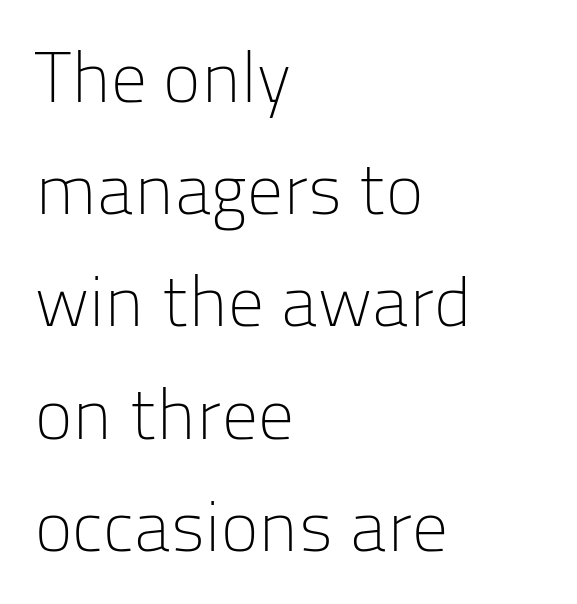
The setting favours the left margin, as ordinary paragraphs usually do. Vertical stems look standard width or narrower in stroke. The space beneath each line is pristine and unruled. Vertical strokes here are truly vertical. Here the glyphs are tracked normally, forming tight word shapes. Think of a printed novel: that variable character pitch is what you see here.
